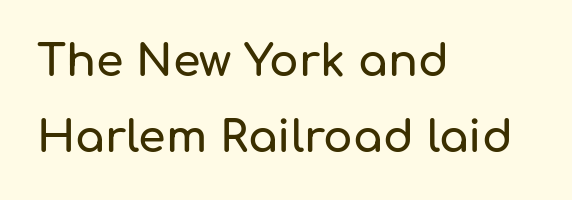
The image shows 44 px sans-serif type, upright; set left-aligned, line spacing 1.72x, normal letter spacing, not underlined; low stroke contrast and a medium x-height.
